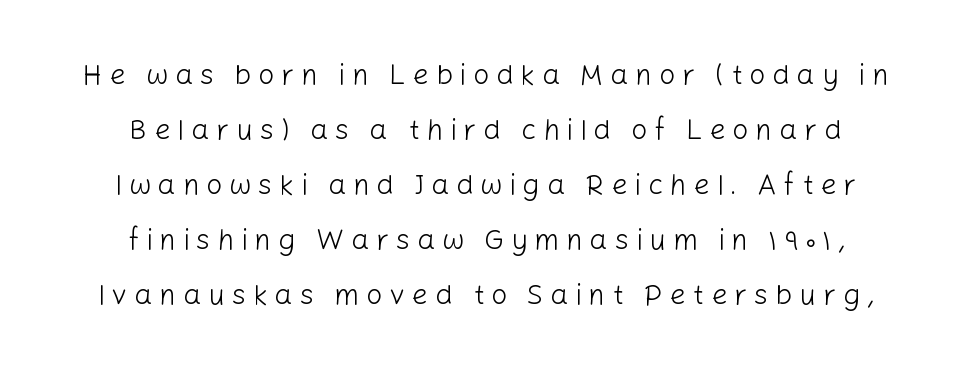
The horizontal fit of the characters is loose and conspicuously gappy. The axis of the letterforms is exactly vertical. Check under the words: just untouched page. Stems and bowls with no extra thickness — not bold.
